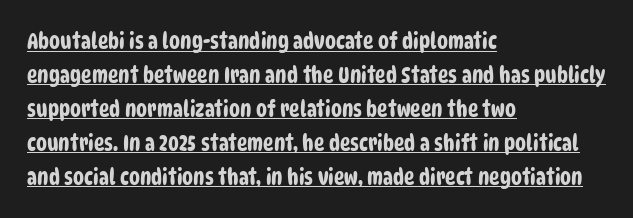
The image shows 22 px text type; set left-aligned, normal line spacing (1.54x), normal letter spacing, underlined.
